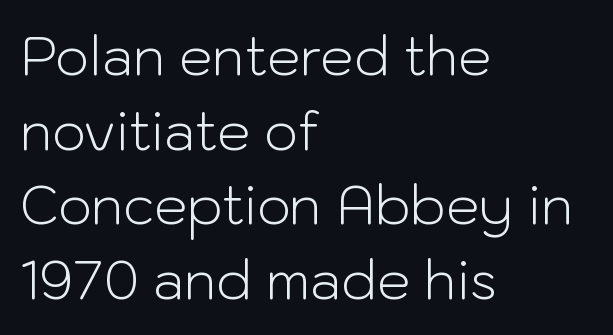
Type without underlining. Unlike a traditional serif, this face leaves its strokes unadorned. The specimen reads as upright at a glance. Stems and bowls with no extra thickness — not bold. Horizontal bands of white between lines are of average thickness. Typeset ragged right — the left edge is the straight one.
